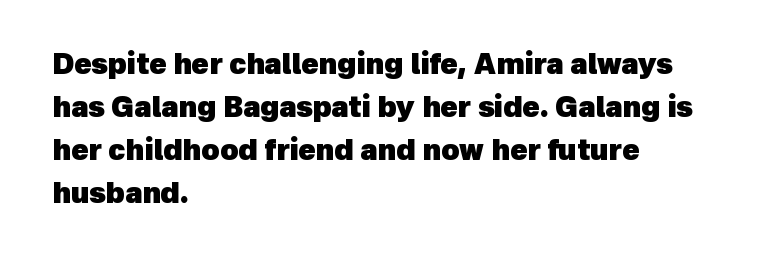
Each letter's strokes conclude bluntly, with no projecting serifs. No word sits above an underline. This sample has the flowing, uneven cadence of proportional lettering. Does extra space separate the letters? No, they use regular spacing.
